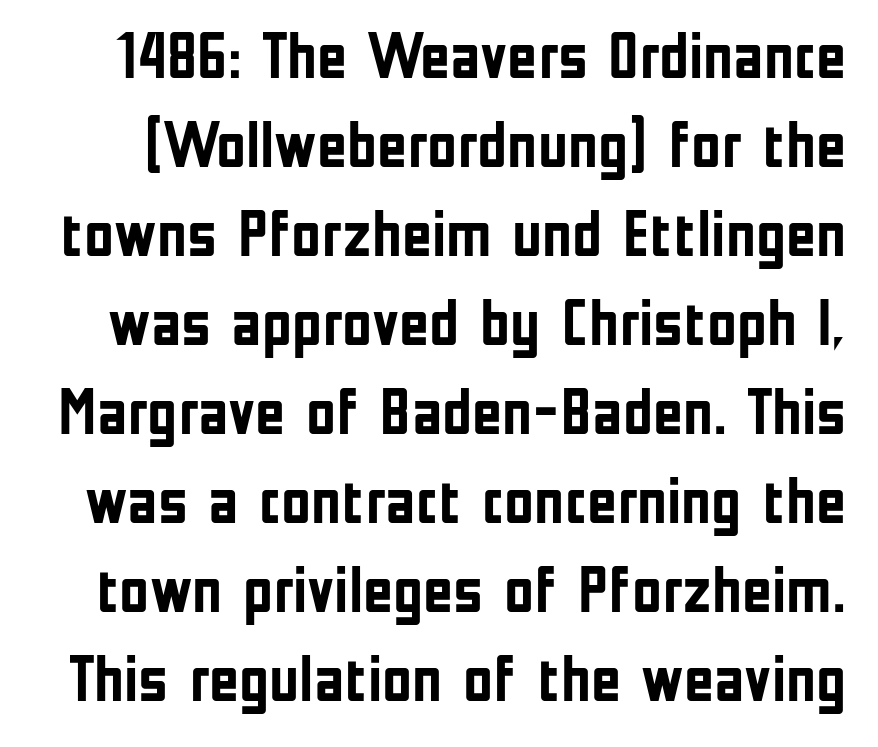
The image shows 65 px semibold, condensed sans-serif type, upright; set normal line spacing (1.37x), normal letter spacing, not underlined; low stroke contrast and a medium x-height.
